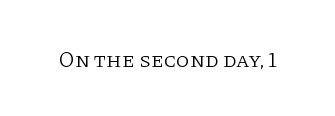
Q: Is the text bold? A: No.
Q: Is the text italic (slanted)? A: No, it is upright.
Q: Is the text underlined? A: No.
Q: Is the spacing between letters normal or unusually wide? A: Normal.
